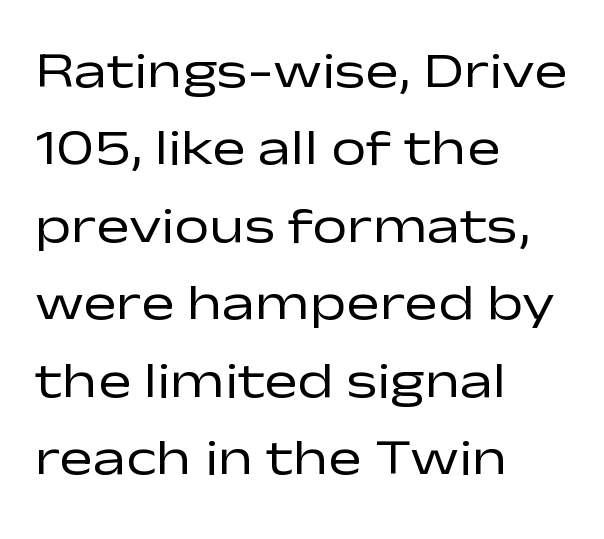
The image shows 50 px regular-weight, wide sans-serif type, upright; set left-aligned, normal line spacing (1.55x), normal letter spacing, not underlined; low stroke contrast and a medium x-height.
